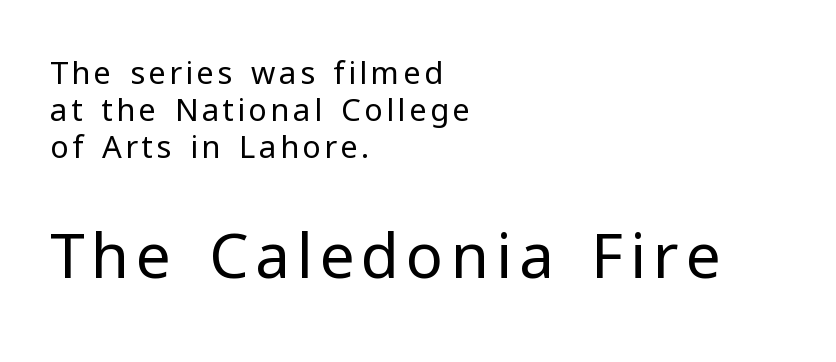
Q: Is the text bold? A: No.
Q: Is the text italic (slanted)? A: No, it is upright.
Q: Is the typeface a serif or a sans-serif typeface? A: Sans-serif.
Q: Is the text underlined? A: No.
Q: How is the paragraph aligned? A: Left-aligned.
Q: Which block of text is set in a larger size, the first (top) or the second (bottom)? A: The second (bottom) one.
Q: Width (condensed, normal, or wide)? A: Normal.
Q: Stroke contrast? A: Low.
Q: x-height? A: Medium.
Q: Monospaced? A: No.
